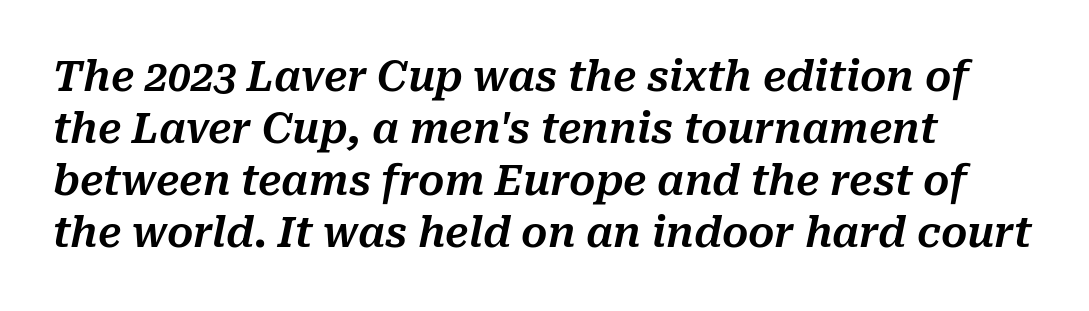
The image shows 41 px text type, italic (leaning right); set normal line spacing (1.27x), normal letter spacing, not underlined; medium stroke contrast and a medium x-height.
